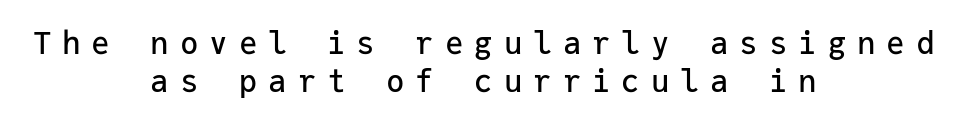
{"serif": "no", "italic": "no", "width": "normal", "stroke_contrast": "low", "x_height": "medium", "monospaced": "yes", "underline": "no", "align": "center", "line_spacing_ratio": 1.23, "letter_spacing": "wide", "letter_spacing_em": 0.35, "glyph_px": 31}
